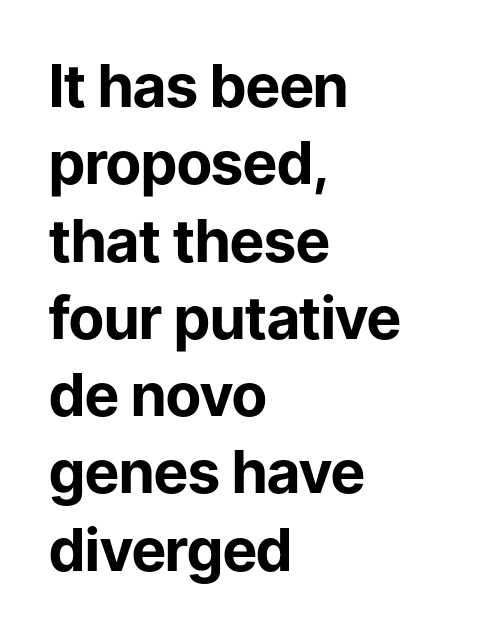
Posture: straight, roman, zero tilt. Are there feet on the stems? There aren't — it's a sans. Words float on clear page, feet unadorned. Where is the straight margin? On the left.
